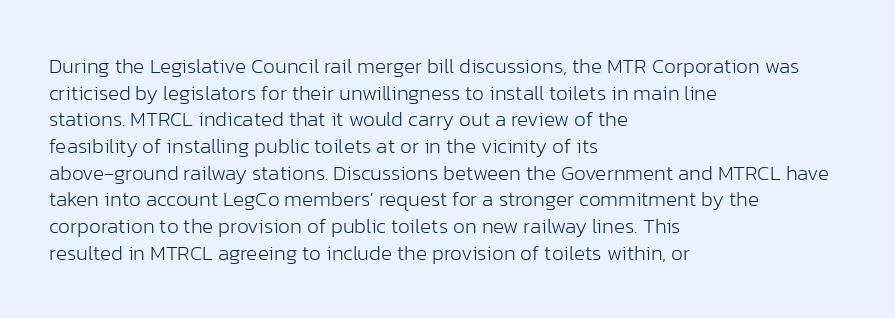
The image shows 21 px text type, upright; set left-aligned, normal line spacing (1.27x), normal letter spacing, not underlined.
